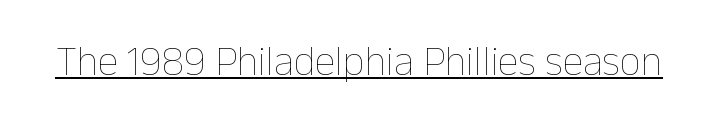
Students, observe the line beneath the letters — that is underlining. Is this a heavy cut? Hardly; it is regular or lighter. Designer's note — italics off, roman on. The face used here is proportionally spaced, like ordinary book or web type. Words appear dense and cohesive because spacing is normal.
